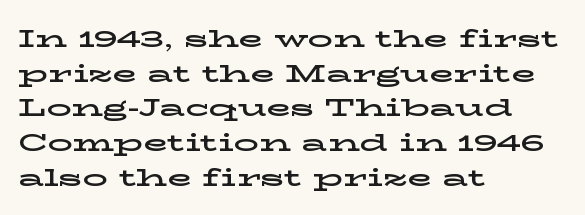
{"italic": "no", "underline": "no", "align": "left", "line_spacing": "normal", "line_spacing_ratio": 1.39, "letter_spacing": "normal", "letter_spacing_em": 0.0, "glyph_px": 25}
